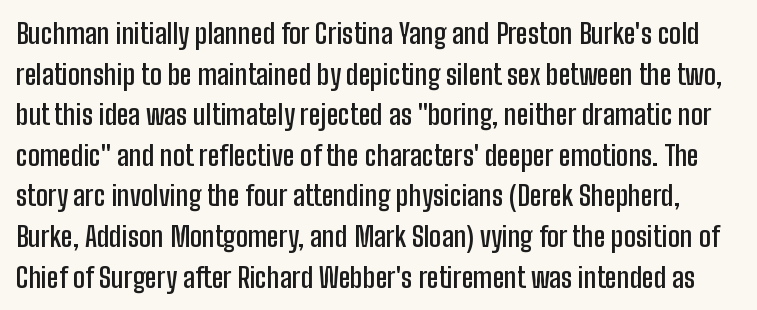
The image shows 28 px semibold, condensed sans-serif type, upright; set normal line spacing (1.45x), normal letter spacing, not underlined; low stroke contrast and a medium x-height.
